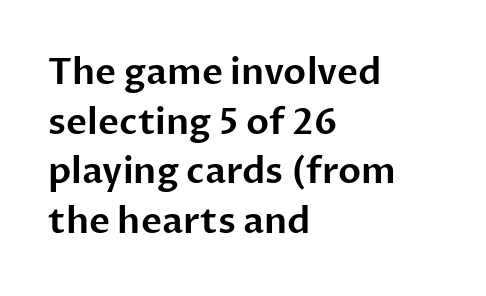
Font category for this specimen: sans-serif. What stands out about the letter spacing? Nothing — it is the standard amount. Proportional: the letters do not fall into vertical columns. The leading is moderate, giving the passage an even texture. The letters stand straight up with perfectly vertical stems.
